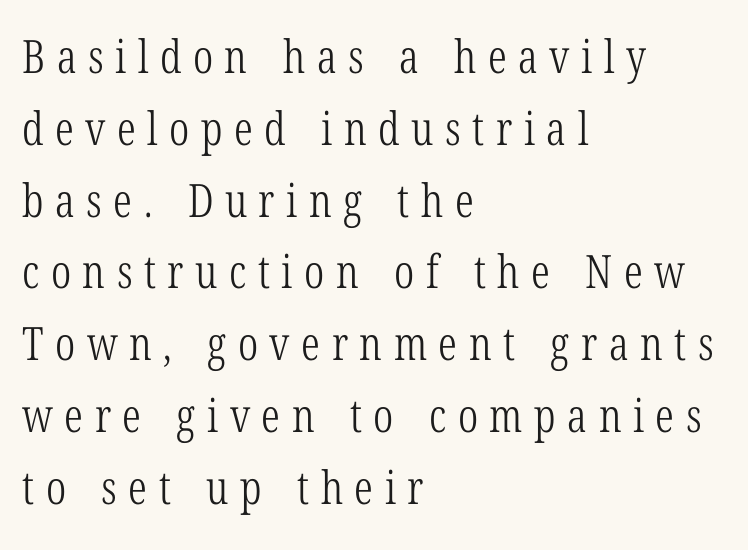
These glyphs show unthickened strokes, regular width or finer. Type without underlining. What kind of face is this? One with serifs. Looks like regular typesetting: each glyph gets only the width it needs. Inter-character spacing is expanded well beyond the font's built-in metrics.
